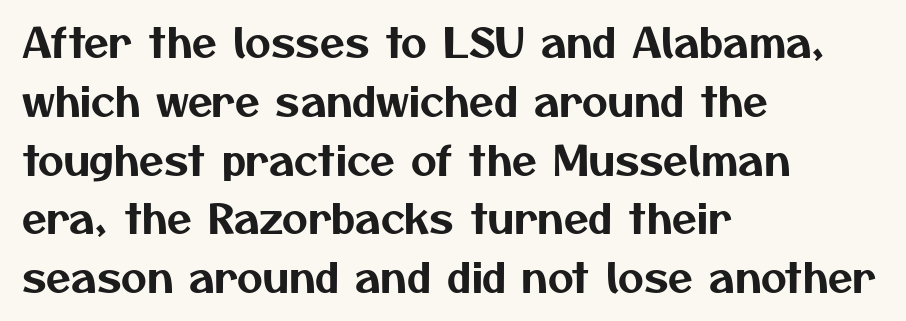
Where is the straight margin? On the left. A normal amount of white space separates one row of letters from the next. The characters display no serif detailing; their extremities are plain. Nobody drew a line under any word here.
